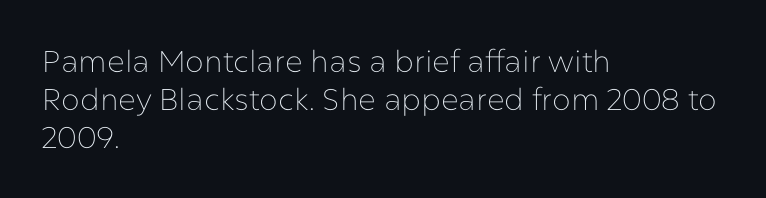
Q: Is the text bold? A: No.
Q: Is the text italic (slanted)? A: No, it is upright.
Q: Is the typeface a serif or a sans-serif typeface? A: Sans-serif.
Q: Is the text underlined? A: No.
Q: How is the paragraph aligned? A: Left-aligned.
Q: Is the spacing between letters normal or unusually wide? A: Normal.
Q: Is the spacing between lines tight, normal or loose? A: Normal.
Q: Width (condensed, normal, or wide)? A: Normal.
Q: Stroke contrast? A: Low.
Q: x-height? A: Medium.
Q: Monospaced? A: No.
